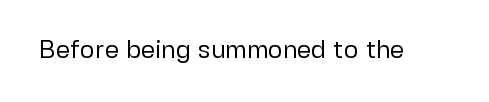
The image shows 25 px text type, upright; set normal letter spacing, not underlined.
